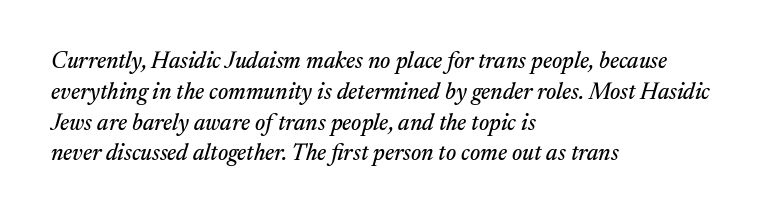
{"italic": "yes", "lean": "right", "slant_degrees": 17, "underline": "no", "align": "left", "line_spacing": "normal", "line_spacing_ratio": 1.34, "letter_spacing": "normal", "letter_spacing_em": 0.0, "glyph_px": 23}
